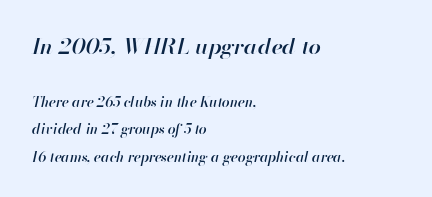
{"italic": "yes", "lean": "right", "slant_degrees": 13, "bold": "semi", "underline": "no", "align": "left", "line_spacing": "loose", "line_spacing_ratio": 1.96, "letter_spacing": "normal", "letter_spacing_em": 0.0, "larger_block": "first", "size_ratio": 1.57, "glyph_px": 22}
